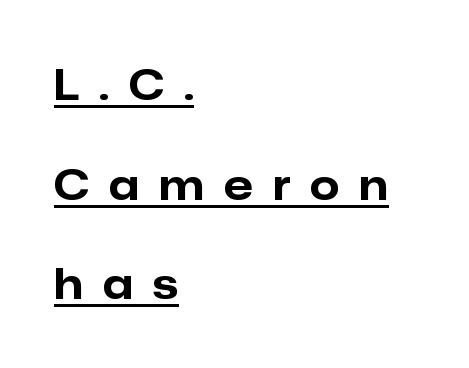
{"serif": "no", "italic": "no", "bold": "yes", "weight": "bold", "width": "normal", "stroke_contrast": "low", "x_height": "medium", "monospaced": "no", "underline": "yes", "align": "left", "line_spacing": "loose", "line_spacing_ratio": 2.37, "letter_spacing": "wide", "letter_spacing_em": 0.48, "glyph_px": 42}
